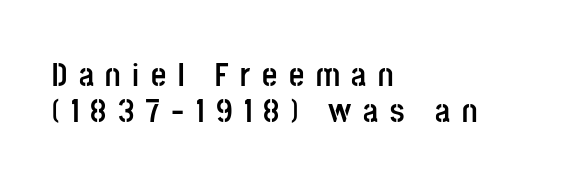
{"serif": "no", "italic": "no", "bold": "yes", "weight": "semibold", "width": "condensed", "stroke_contrast": "low", "x_height": "large", "monospaced": "no", "underline": "no", "align": "left", "line_spacing": "tight", "line_spacing_ratio": 1.09, "letter_spacing": "wide", "letter_spacing_em": 0.35, "glyph_px": 33}
